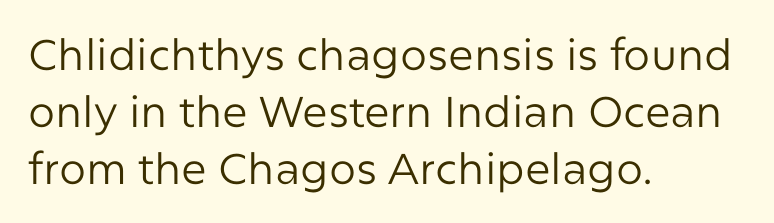
Q: Is the text bold? A: No.
Q: Is the text italic (slanted)? A: No, it is upright.
Q: Is the typeface a serif or a sans-serif typeface? A: Sans-serif.
Q: Is the text underlined? A: No.
Q: How is the paragraph aligned? A: Left-aligned.
Q: Is the spacing between letters normal or unusually wide? A: Normal.
Q: Is the spacing between lines tight, normal or loose? A: Normal.
Q: Width (condensed, normal, or wide)? A: Normal.
Q: Stroke contrast? A: Low.
Q: x-height? A: Medium.
Q: Monospaced? A: No.
